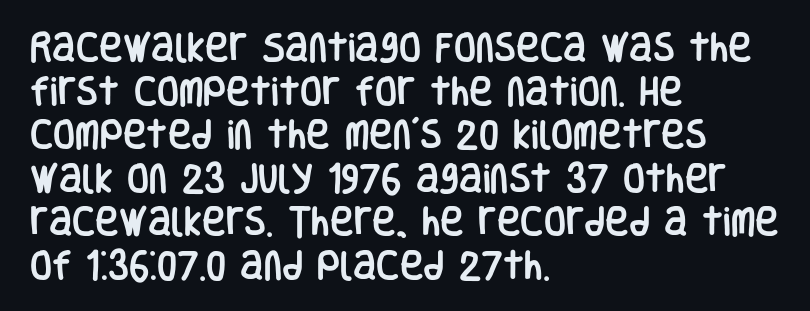
The image shows 32 px condensed sans-serif type, upright; set left-aligned, normal line spacing (1.36x), normal letter spacing, not underlined; low stroke contrast and a large x-height.
